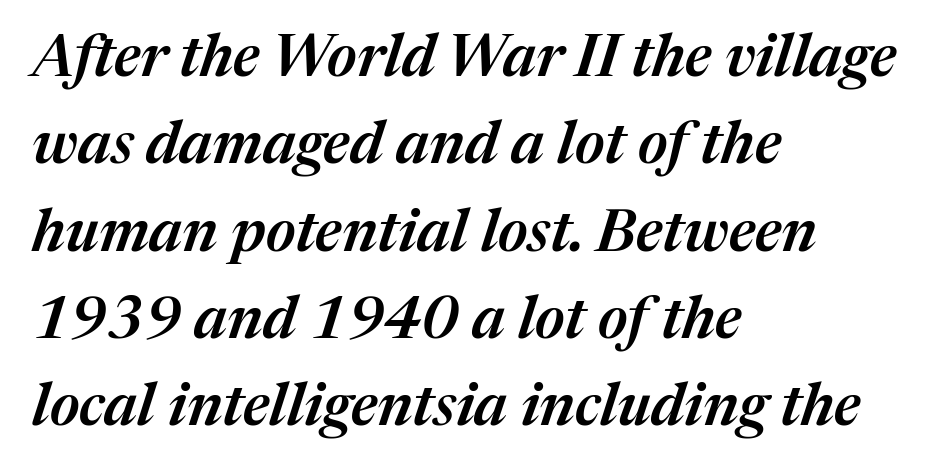
{"italic": "yes", "lean": "right", "slant_degrees": 17, "bold": "semi", "weight": "semibold", "width": "normal", "stroke_contrast": "medium", "x_height": "medium", "monospaced": "no", "underline": "no", "align": "left", "line_spacing": "normal", "line_spacing_ratio": 1.48, "letter_spacing": "normal", "letter_spacing_em": 0.0, "glyph_px": 59}
